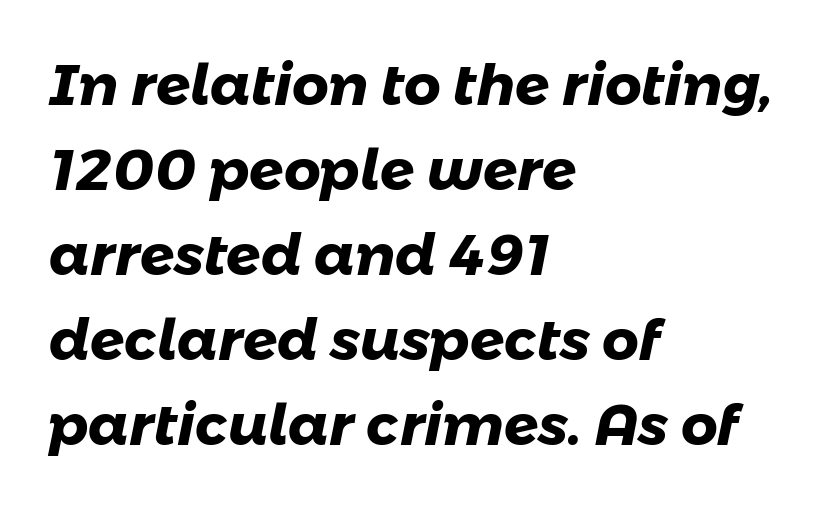
{"serif": "no", "bold": "yes", "weight": "heavy", "width": "normal", "stroke_contrast": "low", "x_height": "medium", "monospaced": "no", "underline": "no", "align": "left", "line_spacing": "normal", "line_spacing_ratio": 1.49, "letter_spacing": "normal", "letter_spacing_em": 0.0, "glyph_px": 57}
